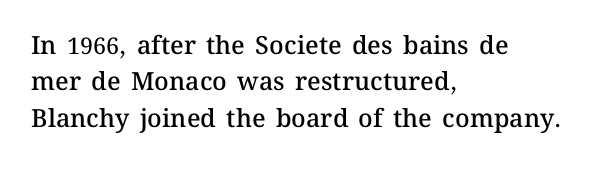
Q: Is the text bold? A: Semi-bold.
Q: Is the text italic (slanted)? A: No, it is upright.
Q: Is the text underlined? A: No.
Q: How is the paragraph aligned? A: Left-aligned.
Q: Is the spacing between letters normal or unusually wide? A: Normal.
Q: Is the spacing between lines tight, normal or loose? A: Normal.
